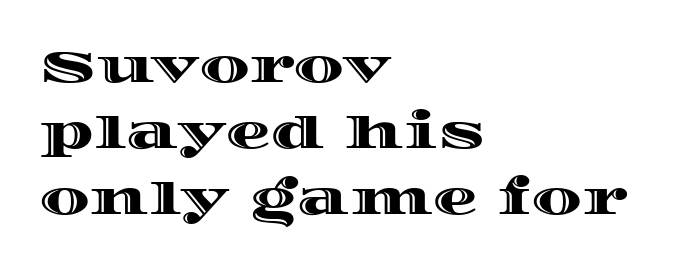
{"italic": "no", "width": "wide", "x_height": "large", "monospaced": "no", "underline": "no", "align": "left", "line_spacing": "normal", "line_spacing_ratio": 1.47, "letter_spacing": "normal", "letter_spacing_em": 0.0, "glyph_px": 45}
